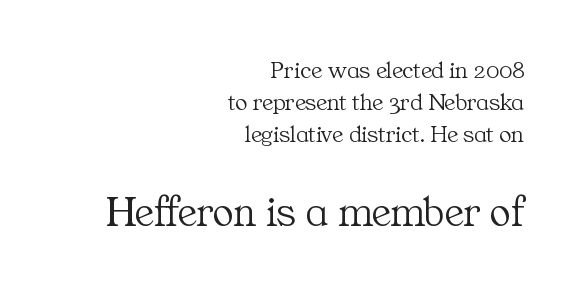
Heaviness? Minimal to ordinary, like unemphasized prose. This sample has the flowing, uneven cadence of proportional lettering. It's the straight-up-and-down kind of type. Glyph-to-glyph distance matches everyday printed text. In terms of leading, this rendering sits right in the middle. Scale increases going downward across the two blocks.
